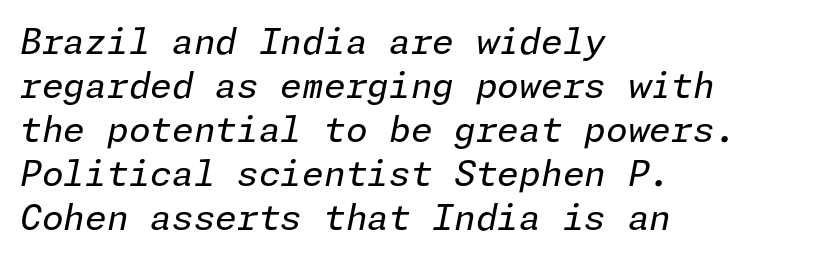
Leftover space on each line is placed entirely after the last word. Heft: none added — not bold. This block has exactly the height ordinary leading produces. A bare baseline throughout the passage.
